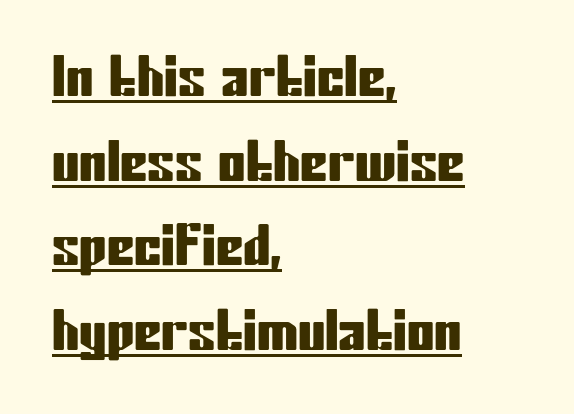
The horizontal fit of the characters is conventional and even. Observe the absence of serifs on each vertical stroke in this sample. The words here are underlined. Character widths vary here, with narrow letters taking less room than wide ones. The text block is weighted toward the left margin, trailing off unevenly rightward. The letters stand straight up with perfectly vertical stems.
